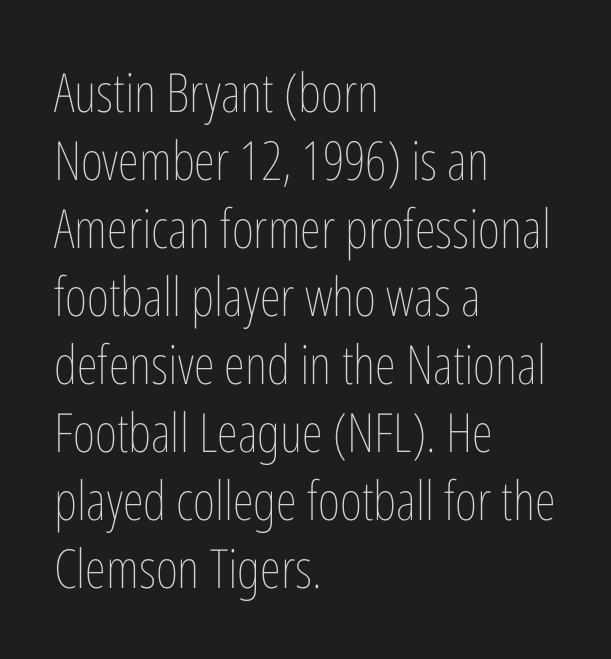
Q: Is the text bold? A: No.
Q: Is the text italic (slanted)? A: No, it is upright.
Q: Is the text underlined? A: No.
Q: How is the paragraph aligned? A: Left-aligned.
Q: Is the spacing between letters normal or unusually wide? A: Normal.
Q: Is the spacing between lines tight, normal or loose? A: Normal.
Q: Width (condensed, normal, or wide)? A: Condensed.
Q: Stroke contrast? A: Low.
Q: x-height? A: Medium.
Q: Monospaced? A: No.
